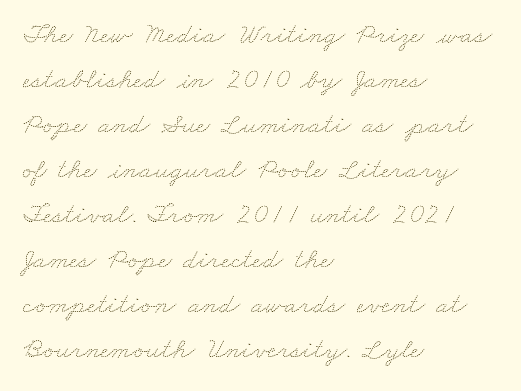
{"bold": "no", "weight": "thin", "width": "wide", "stroke_contrast": "medium", "x_height": "small", "monospaced": "no", "underline": "no", "align": "left", "line_spacing": "normal", "line_spacing_ratio": 1.55, "letter_spacing": "normal", "letter_spacing_em": 0.0, "glyph_px": 29}
